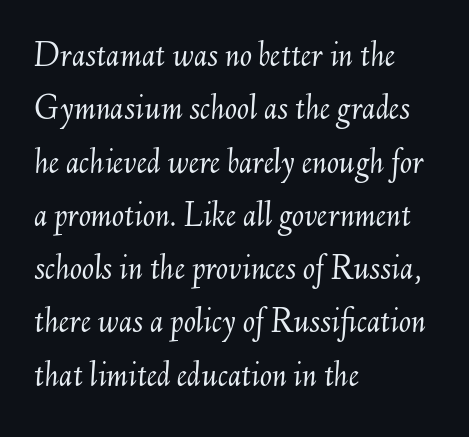
Q: Is the text bold? A: No.
Q: Is the text italic (slanted)? A: Yes, it leans right by about 6 degrees.
Q: Is the text underlined? A: No.
Q: How is the paragraph aligned? A: Left-aligned.
Q: Is the spacing between letters normal or unusually wide? A: Normal.
Q: Is the spacing between lines tight, normal or loose? A: Normal.
Q: Width (condensed, normal, or wide)? A: Normal.
Q: Stroke contrast? A: Medium.
Q: x-height? A: Small.
Q: Monospaced? A: No.
